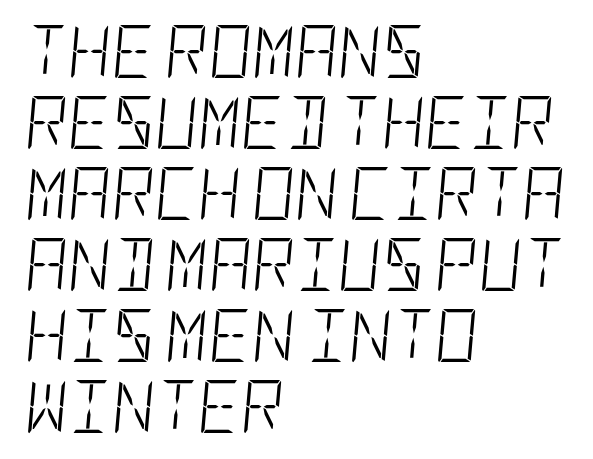
The baseline area is clear. Heaviness? Minimal to ordinary, like unemphasized prose. Letter spacing: default. If you drew a line through each stem, it would be angled. Successive baselines arrive at the customary interval. This sample is left-justified, so line endings fall wherever the words run out.
